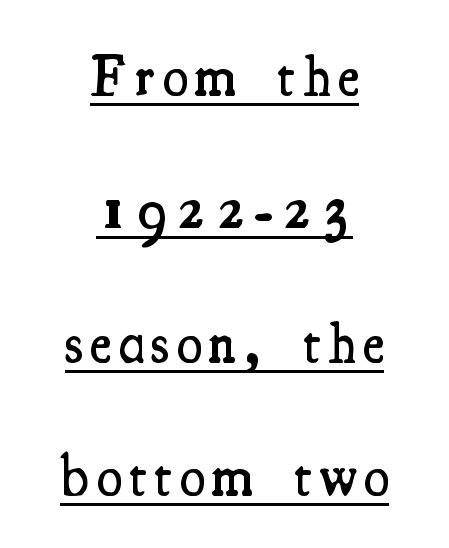
{"serif": "yes", "italic": "no", "bold": "semi", "weight": "semibold", "width": "condensed", "stroke_contrast": "medium", "x_height": "small", "monospaced": "no", "underline": "yes", "align": "center", "line_spacing": "loose", "line_spacing_ratio": 2.3, "glyph_px": 58}
